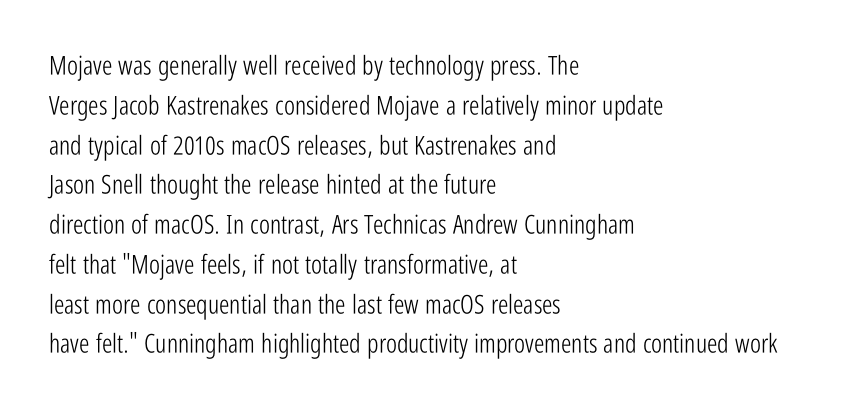
Nobody touched the tracking dial on this one. Line starts are locked; line ends wander. The block of text has a typical density, with ordinary space between rows. The glyphs are unaccompanied by any horizontal stroke below them. Notice how the stems are strictly vertical — no italics here. These glyphs show unthickened strokes, regular width or finer.
